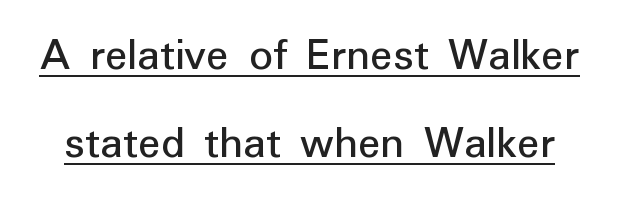
Each stroke keeps to a modest, everyday thickness or less. Emphasis is given by a line drawn under the lettering. The specimen reads as upright at a glance. This sample uses plain, unmodified letter spacing. A typesetter would label this face a sans.
